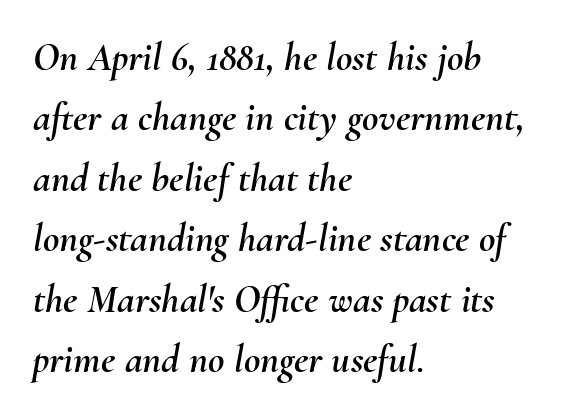
{"italic": "yes", "lean": "right", "slant_degrees": 10, "width": "normal", "stroke_contrast": "medium", "x_height": "small", "monospaced": "no", "underline": "no", "align": "left", "line_spacing": "normal", "line_spacing_ratio": 1.51, "letter_spacing": "normal", "letter_spacing_em": 0.0, "glyph_px": 40}
